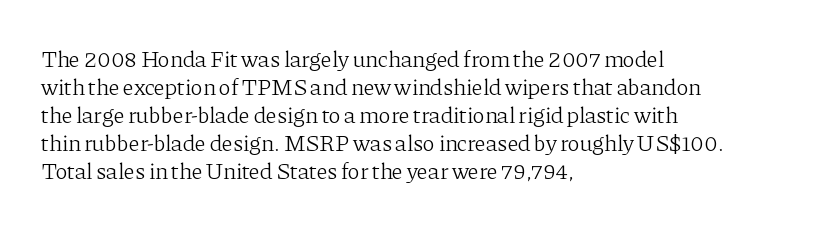
The image shows 23 px text type, upright; set left-aligned, line spacing 1.22x, normal letter spacing, not underlined.
